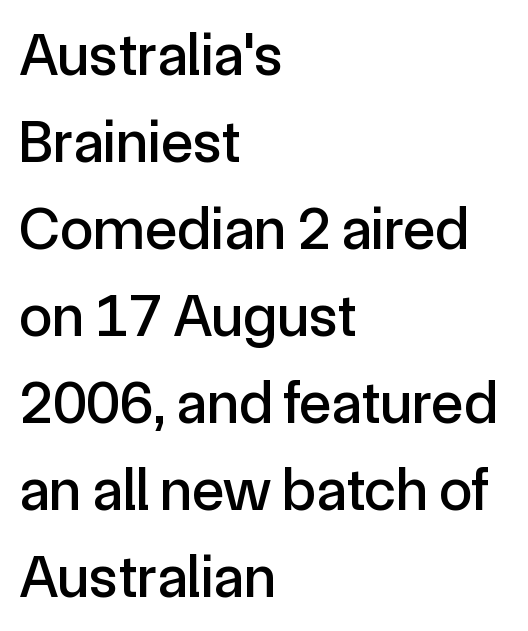
Q: Is the text italic (slanted)? A: No, it is upright.
Q: Is the typeface a serif or a sans-serif typeface? A: Sans-serif.
Q: Is the text underlined? A: No.
Q: How is the paragraph aligned? A: Left-aligned.
Q: Is the spacing between letters normal or unusually wide? A: Normal.
Q: Is the spacing between lines tight, normal or loose? A: Normal.
Q: Width (condensed, normal, or wide)? A: Normal.
Q: x-height? A: Medium.
Q: Monospaced? A: No.
